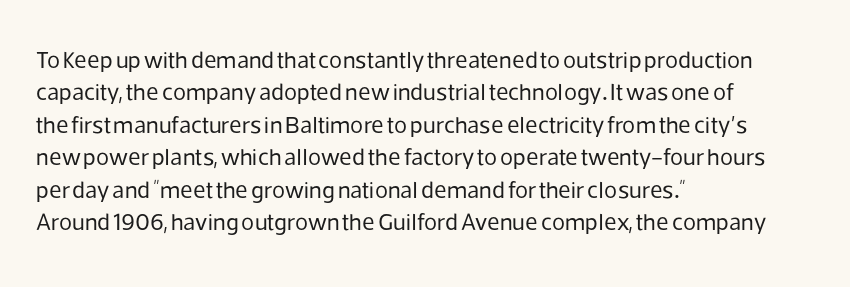
The typesetter chose a ragged-right arrangement here. In terms of letterspacing, this is plain default setting. Descenders hang freely into open space. A typesetter would call this leading conventional body-copy spacing. Stems and bowls with no extra thickness — not bold.
